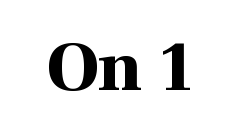
The horizontal fit of the characters is conventional and even. A full-strength bold gives these letters their thick strokes. Vertical strokes here are truly vertical. Beneath every word, the page is bare. Note the varied advance widths — an 'i' is clearly narrower than an 'm'.
